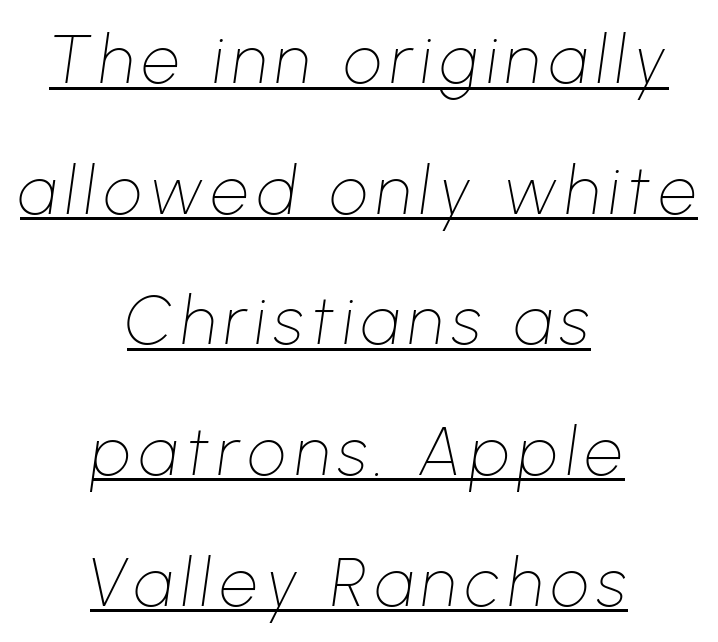
Q: Is the text bold? A: No.
Q: Is the text italic (slanted)? A: Yes, it leans right by about 8 degrees.
Q: Is the text underlined? A: Yes.
Q: How is the paragraph aligned? A: Centered.
Q: Is the spacing between lines tight, normal or loose? A: Loose.
Q: Width (condensed, normal, or wide)? A: Normal.
Q: Stroke contrast? A: Low.
Q: x-height? A: Medium.
Q: Monospaced? A: No.
